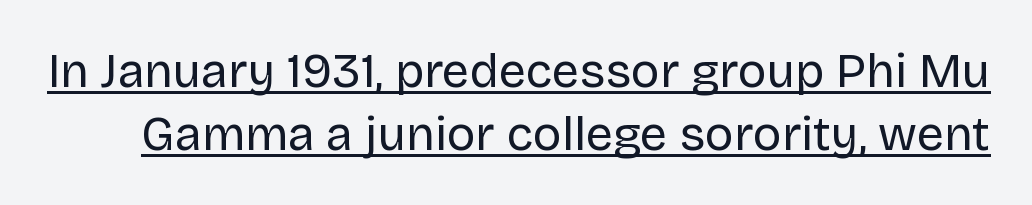
The passage shown is typed in a proportional face where columns would drift. This sample keeps an unexceptional amount of space between lines. Grotesque or geometric, the face here clearly has no serifs. When letters stand straight like this, we call the style roman or upright. The letters look calm and open, with moderate or lighter stems. Check the space under the baseline: a stroke is drawn there.
